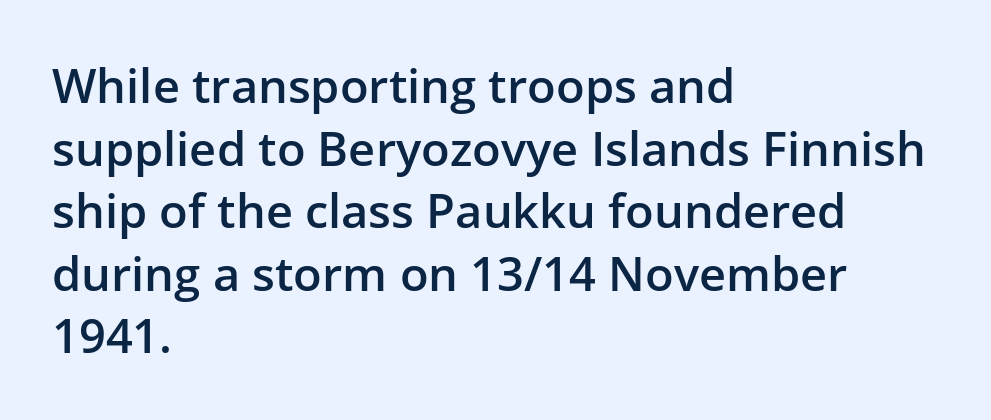
The image shows 47 px semibold sans-serif type, upright; set left-aligned, normal line spacing (1.33x), normal letter spacing, not underlined; low stroke contrast and a medium x-height.
